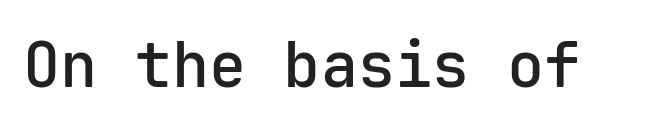
Posture: vertical. Words appear dense and cohesive because spacing is normal. Words float on clear page, feet unadorned. Moderately thickened strokes mark this as semibold type. Observe the absence of serifs on each vertical stroke in this sample.
